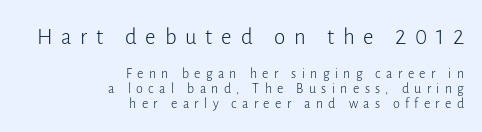
Any mark beneath the type? The region is blank. Posture: upright roman. Look at the tracking — it's clearly loosened, letters drifting apart. The passage shown is not bold in any degree. Tightly led — the rows are bunched.
